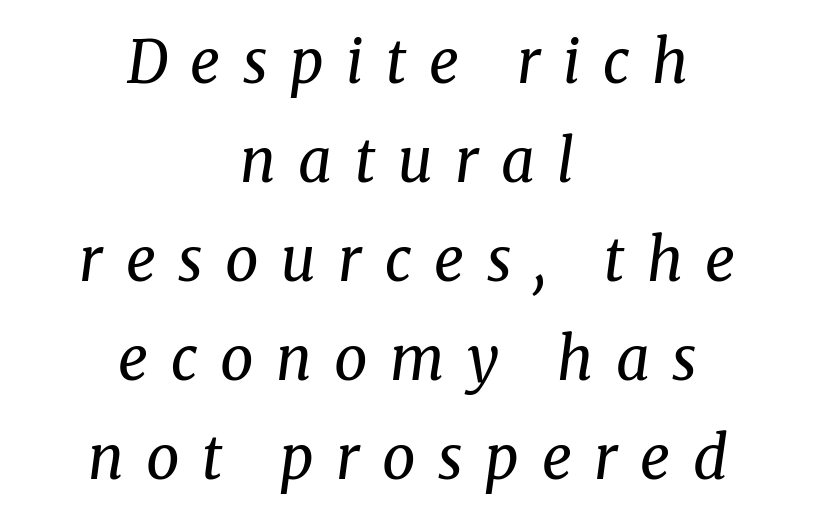
A clean baseline with only descenders dipping below it. Regular leading. Tracking value appears strongly positive — letters spread wide. The font family rendered here belongs to the serif group.
